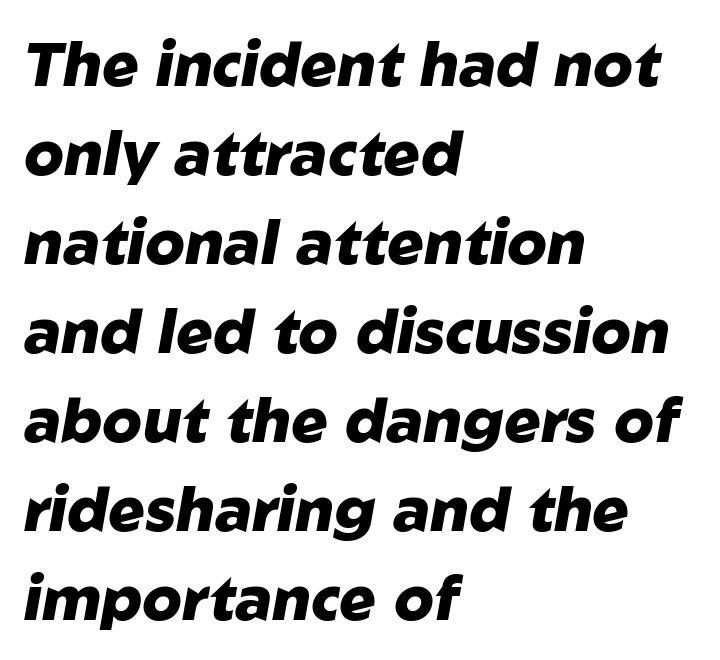
If you measured baseline to baseline, you'd find a middling distance. Note the varied advance widths — an 'i' is clearly narrower than an 'm'. Plain, unruled lines of type. Characters are canted at an angle relative to the baseline's perpendicular. These words are printed bold, with thick strokes throughout. Line starts are locked; line ends wander.
